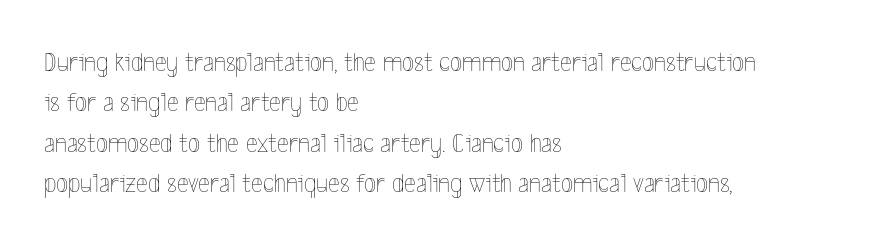
{"italic": "no", "bold": "no", "weight": "thin", "width": "condensed", "x_height": "medium", "monospaced": "no", "underline": "no", "align": "left", "line_spacing": "normal", "line_spacing_ratio": 1.44, "letter_spacing": "normal", "letter_spacing_em": 0.0, "glyph_px": 28}
